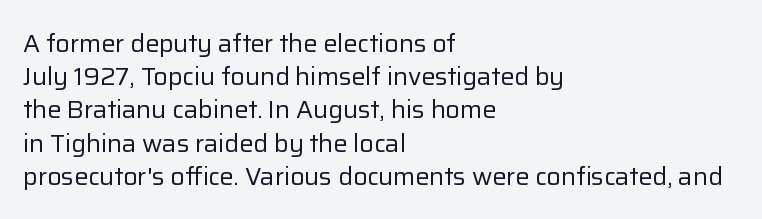
The image shows 25 px text type, upright; set left-aligned, normal line spacing (1.33x), normal letter spacing, not underlined.
